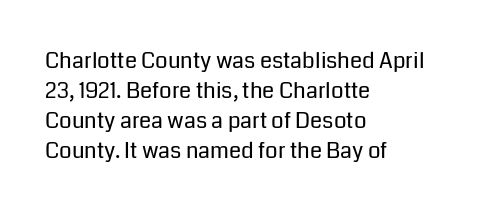
Q: Is the text bold? A: No.
Q: Is the text italic (slanted)? A: No, it is upright.
Q: Is the text underlined? A: No.
Q: How is the paragraph aligned? A: Left-aligned.
Q: Is the spacing between letters normal or unusually wide? A: Normal.
Q: Is the spacing between lines tight, normal or loose? A: Normal.
